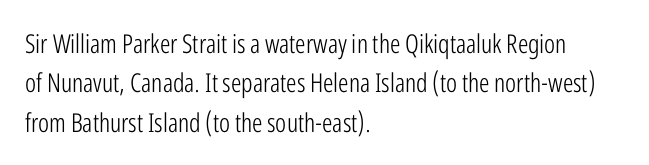
Q: Is the text bold? A: No.
Q: Is the text italic (slanted)? A: No, it is upright.
Q: Is the text underlined? A: No.
Q: How is the paragraph aligned? A: Left-aligned.
Q: Is the spacing between letters normal or unusually wide? A: Normal.
Q: Is the spacing between lines tight, normal or loose? A: Normal.
